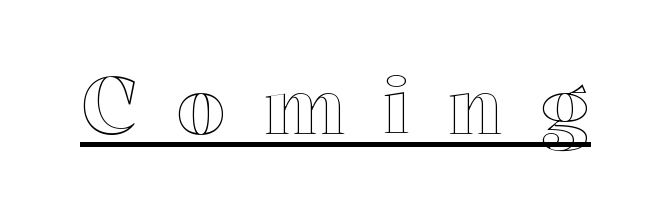
Style check: upright. Glance below the letters and you will spot a drawn line. The passage shown has open, widely tracked lettering throughout. Note the varied advance widths — an 'i' is clearly narrower than an 'm'.
